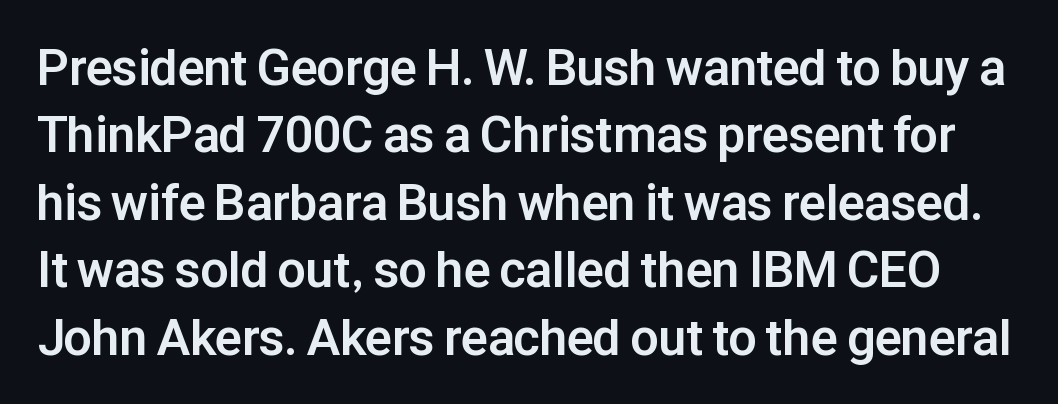
The image shows 50 px bold sans-serif type, upright; set normal line spacing (1.35x), normal letter spacing, not underlined; low stroke contrast and a medium x-height.
